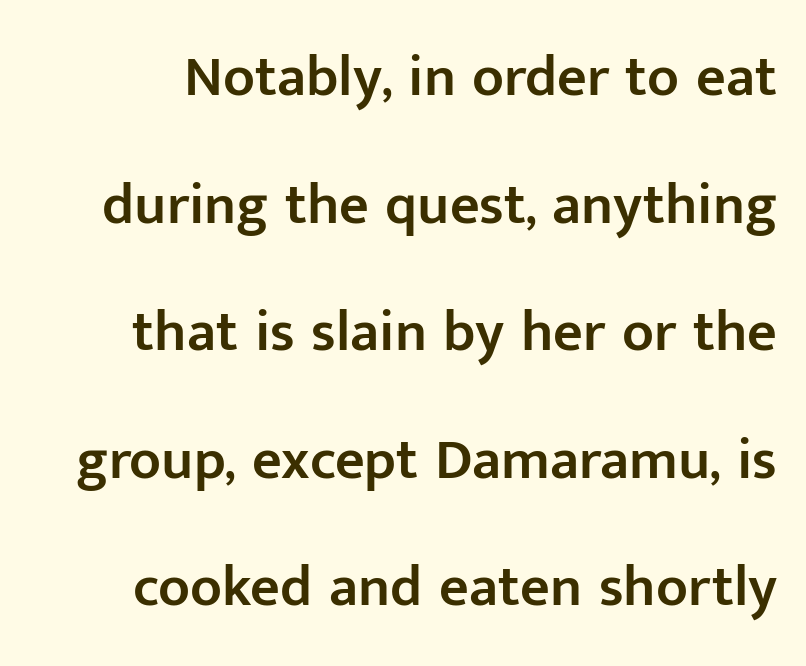
The glyphs in this specimen are sans serif. The face used here is proportionally spaced, like ordinary book or web type. A typesetter would call this leading open, well beyond the default. The foot of each line stays bare and open. Short note: letters normally spaced.
